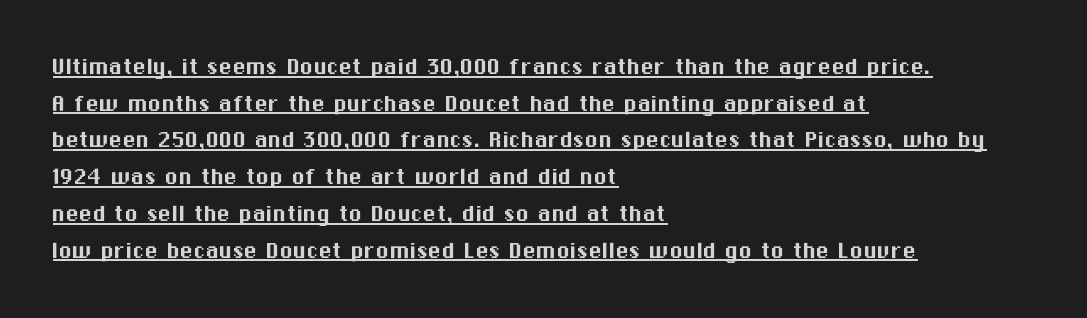
{"italic": "no", "underline": "yes", "align": "left", "line_spacing": "normal", "line_spacing_ratio": 1.36, "letter_spacing": "normal", "letter_spacing_em": 0.0, "glyph_px": 27}
